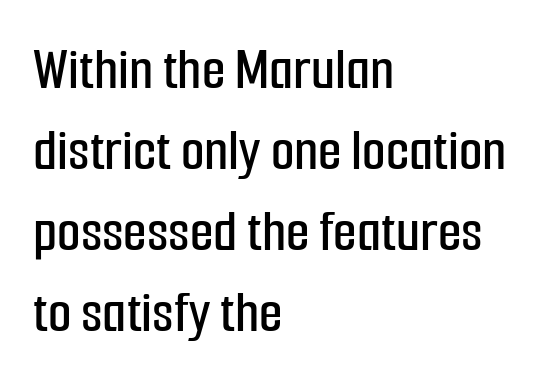
Q: Is the text italic (slanted)? A: No, it is upright.
Q: Is the typeface a serif or a sans-serif typeface? A: Sans-serif.
Q: Is the text underlined? A: No.
Q: How is the paragraph aligned? A: Left-aligned.
Q: Is the spacing between letters normal or unusually wide? A: Normal.
Q: Is the spacing between lines tight, normal or loose? A: Normal.
Q: Width (condensed, normal, or wide)? A: Condensed.
Q: Stroke contrast? A: Low.
Q: x-height? A: Medium.
Q: Monospaced? A: No.
